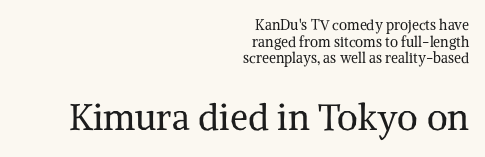
Letterform terminals end in serifs throughout the passage. Vertical stems look standard width or narrower in stroke. These lines are rendered in a variable-pitch font. Type size steps up from the first block to the second. The passage shown has conventional tracking throughout. The paragraph shown leans on its right margin.
